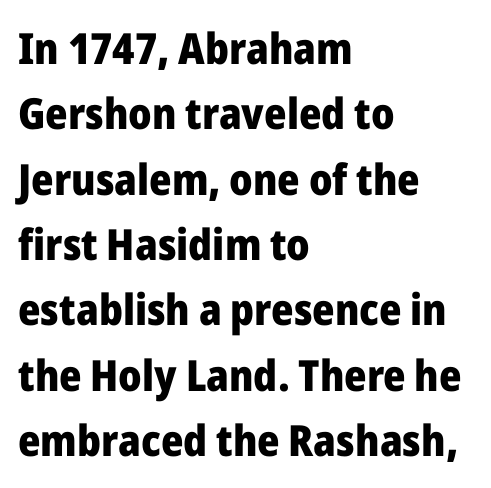
{"serif": "no", "italic": "no", "bold": "yes", "weight": "heavy", "width": "normal", "stroke_contrast": "low", "x_height": "medium", "monospaced": "no", "underline": "no", "align": "left", "line_spacing": "normal", "line_spacing_ratio": 1.52, "letter_spacing": "normal", "letter_spacing_em": 0.0, "glyph_px": 43}
